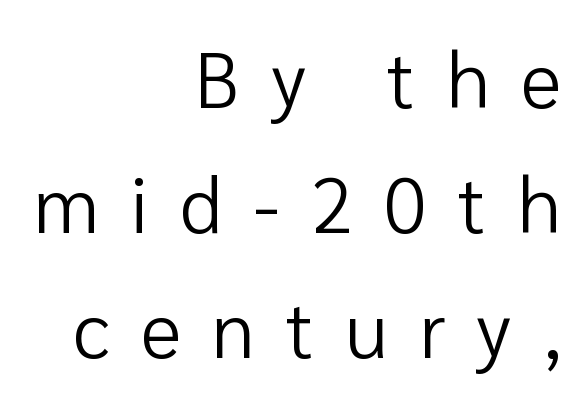
The image shows 78 px regular-weight sans-serif type, upright; set right-aligned, normal line spacing (1.6x), unusually wide letter spacing (+0.4 em), not underlined; low stroke contrast and a medium x-height.
